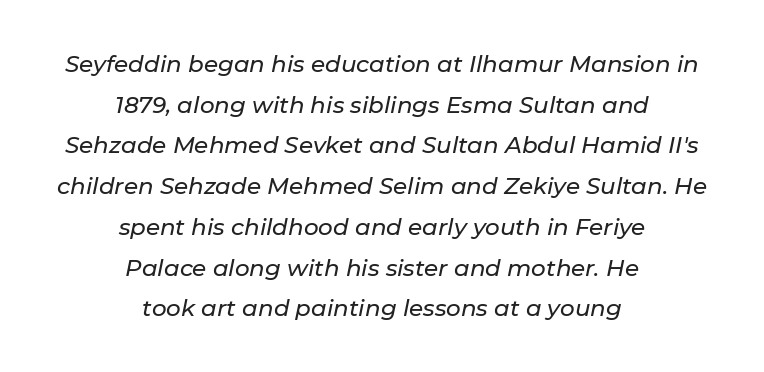
{"italic": "yes", "lean": "right", "slant_degrees": 11, "underline": "no", "align": "center", "line_spacing_ratio": 1.77, "letter_spacing": "normal", "letter_spacing_em": 0.0, "glyph_px": 23}
